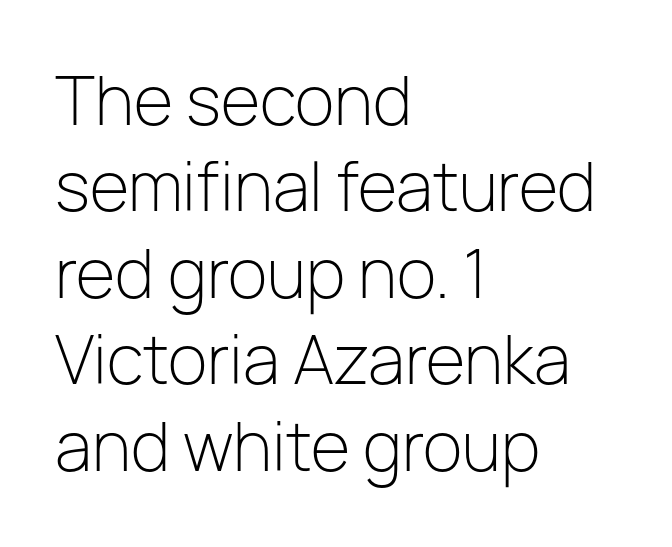
The image shows 65 px light sans-serif type, upright; set left-aligned, normal line spacing (1.33x), normal letter spacing, not underlined; low stroke contrast and a medium x-height.
